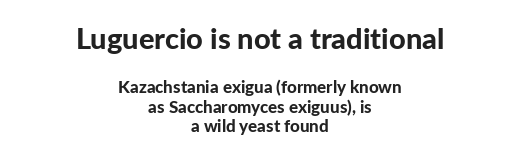
The image shows 29 px bold sans-serif type, upright; set centered, tight line spacing (1.14x), normal letter spacing, not underlined; the first (top) block is 1.71x larger; low stroke contrast and a medium x-height.
